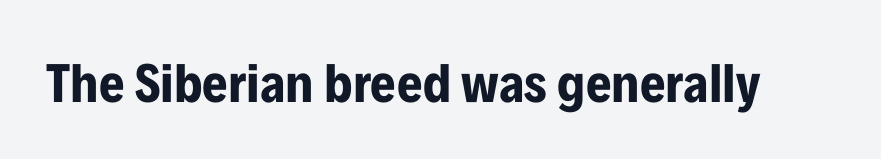
The lettering holds an erect, upright posture throughout. This is heavy type, rendered in bold. Tracking here is standard; glyphs follow each other at the usual distance. Proportional: the letters do not fall into vertical columns. The string is rendered with underlining switched off. The rendering shows plain stroke endings on the letterforms — a sans-serif design.
